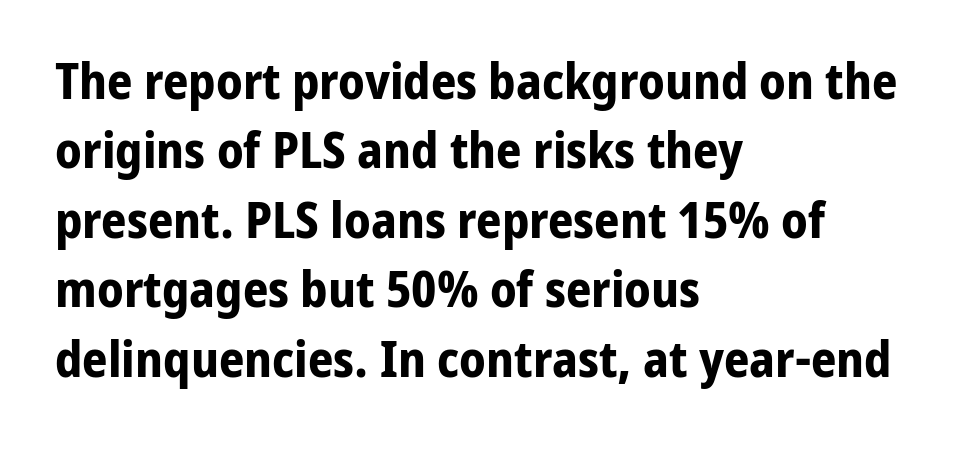
{"serif": "no", "italic": "no", "bold": "yes", "weight": "bold", "width": "normal", "stroke_contrast": "low", "x_height": "medium", "monospaced": "no", "underline": "no", "align": "left", "line_spacing": "normal", "line_spacing_ratio": 1.39, "letter_spacing": "normal", "letter_spacing_em": 0.0, "glyph_px": 50}
